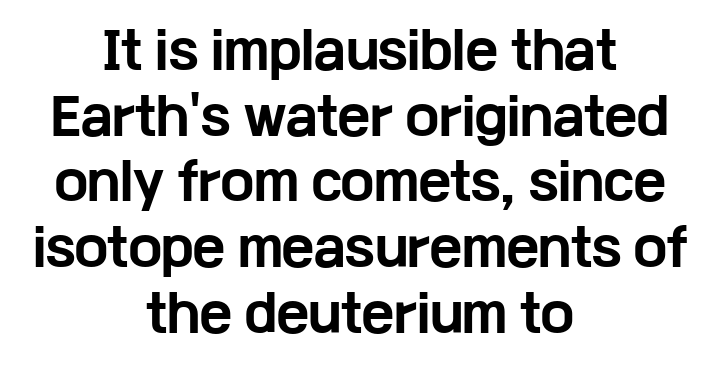
Does the type have serifs? No, each stem ends abruptly. The lettering stays uniformly vertical, giving the passage a roman look. Students, note that the glyphs here touch the page at normal intervals. Rows of type keep a routine distance in the vertical direction.
